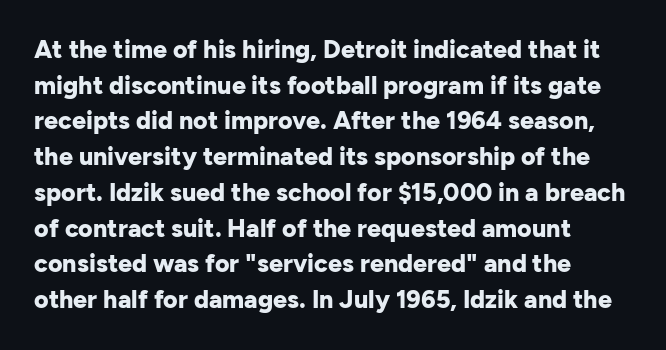
The image shows 25 px bold type, upright; set left-aligned, normal line spacing (1.43x), normal letter spacing, not underlined.
